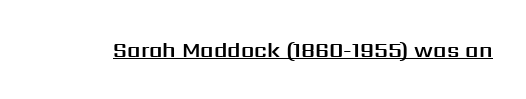
Students, note that the glyphs here touch the page at normal intervals. Does a line run under the words? Yes, clearly. Designer's note — italics off, roman on.
